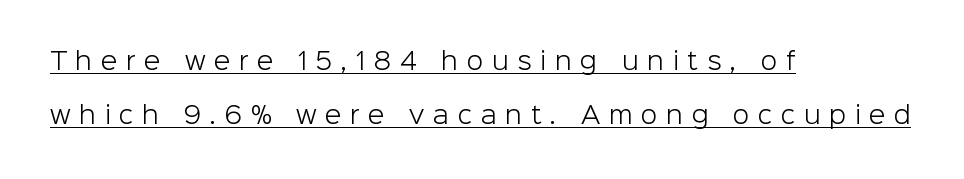
Q: Is the text bold? A: No.
Q: Is the text italic (slanted)? A: No, it is upright.
Q: Is the text underlined? A: Yes.
Q: How is the paragraph aligned? A: Left-aligned.
Q: Is the spacing between letters normal or unusually wide? A: Unusually wide.
Q: Is the spacing between lines tight, normal or loose? A: Loose.
